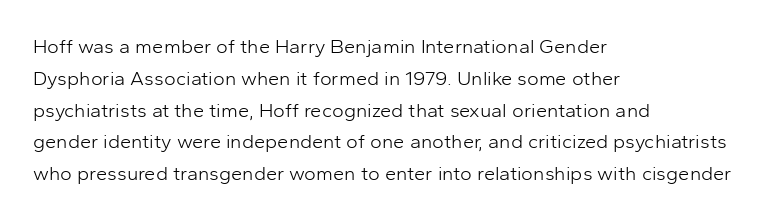
The image shows 20 px text type, upright; set left-aligned, normal line spacing (1.59x), normal letter spacing, not underlined.
